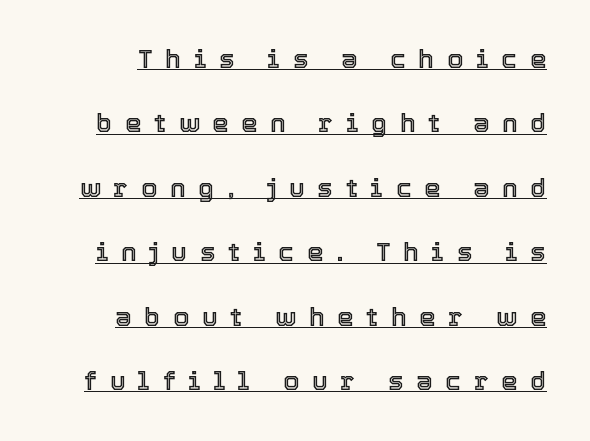
{"italic": "no", "underline": "yes", "line_spacing": "loose", "line_spacing_ratio": 2.48, "letter_spacing": "wide", "letter_spacing_em": 0.49, "glyph_px": 26}
